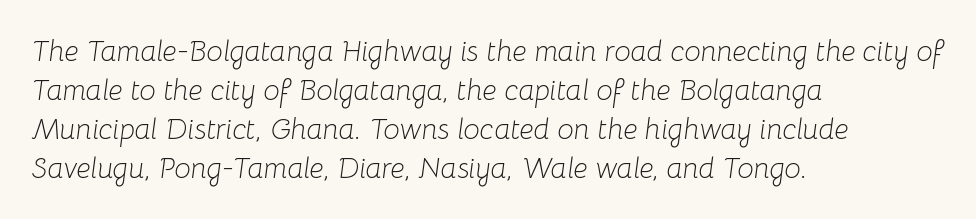
No heavy texture on the line: the type isn't bold. Underline: absent. Italic? Definitely — the glyphs are oblique. Looks like regular typesetting: each glyph gets only the width it needs.
